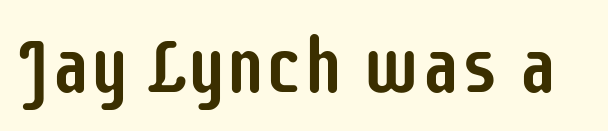
Q: Is the text italic (slanted)? A: No, it is upright.
Q: Is the typeface a serif or a sans-serif typeface? A: Sans-serif.
Q: Is the text underlined? A: No.
Q: Is the spacing between letters normal or unusually wide? A: Normal.
Q: Width (condensed, normal, or wide)? A: Condensed.
Q: Stroke contrast? A: Low.
Q: x-height? A: Large.
Q: Monospaced? A: No.
